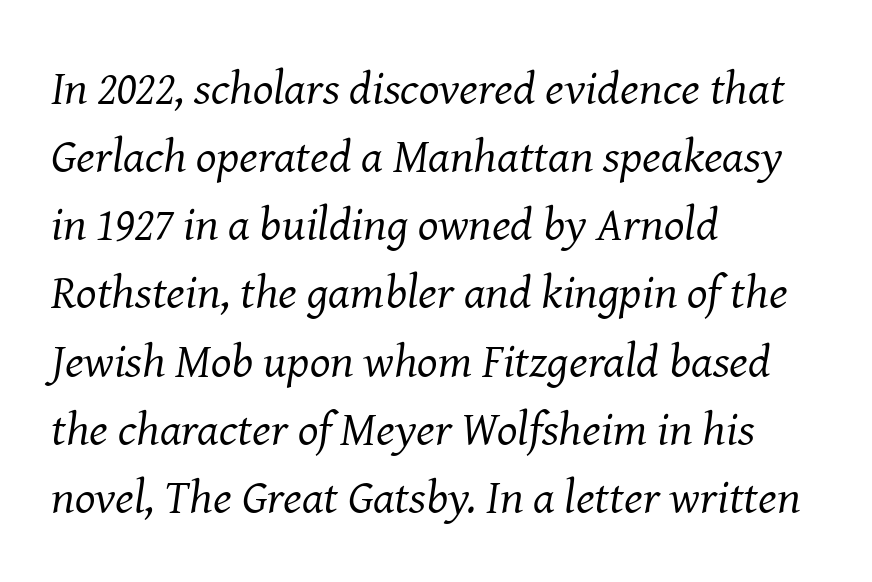
Q: Is the text bold? A: No.
Q: Is the text italic (slanted)? A: Yes, it leans right by about 8 degrees.
Q: Is the typeface a serif or a sans-serif typeface? A: Serif.
Q: Is the text underlined? A: No.
Q: How is the paragraph aligned? A: Left-aligned.
Q: Is the spacing between letters normal or unusually wide? A: Normal.
Q: Is the spacing between lines tight, normal or loose? A: Normal.
Q: Width (condensed, normal, or wide)? A: Normal.
Q: Stroke contrast? A: Medium.
Q: x-height? A: Medium.
Q: Monospaced? A: No.
